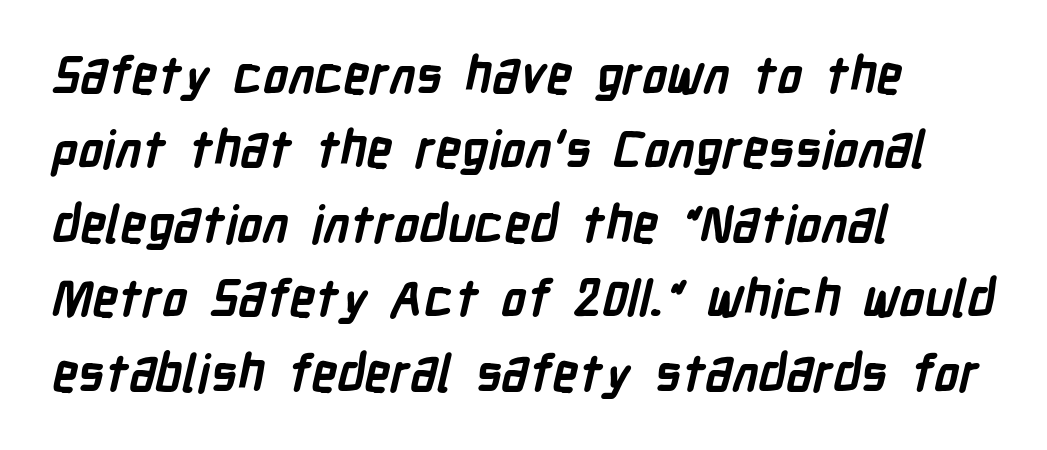
{"serif": "no", "bold": "yes", "weight": "semibold", "width": "condensed", "stroke_contrast": "low", "x_height": "medium", "monospaced": "no", "underline": "no", "align": "left", "line_spacing": "normal", "line_spacing_ratio": 1.46, "letter_spacing": "normal", "letter_spacing_em": 0.0, "glyph_px": 51}
